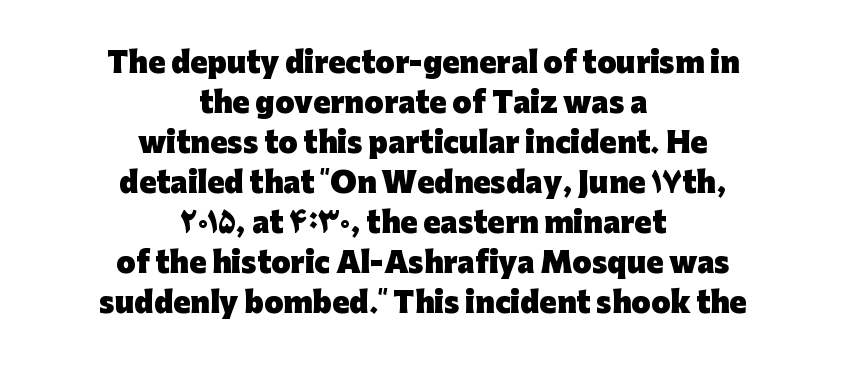
The axis of the letterforms is exactly vertical. The letters advance in unequal steps, a hallmark of proportional type. Are there feet on the stems? There aren't — it's a sans. Tracking here is standard; glyphs follow each other at the usual distance. Each line is balanced around a shared central axis.
